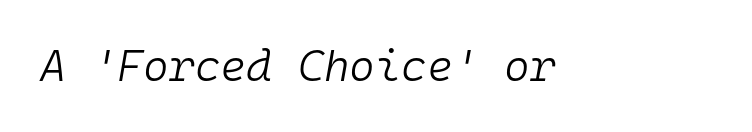
Q: Is the text bold? A: No.
Q: Is the text italic (slanted)? A: Yes, it leans right by about 10 degrees.
Q: Is the text underlined? A: No.
Q: Is the spacing between letters normal or unusually wide? A: Normal.
Q: Width (condensed, normal, or wide)? A: Normal.
Q: Stroke contrast? A: Low.
Q: x-height? A: Medium.
Q: Monospaced? A: Yes.
